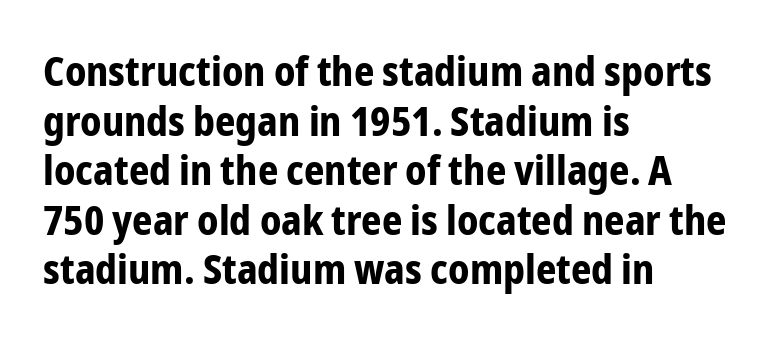
Q: Is the text bold? A: Yes.
Q: Is the text italic (slanted)? A: No, it is upright.
Q: Is the typeface a serif or a sans-serif typeface? A: Sans-serif.
Q: Is the text underlined? A: No.
Q: How is the paragraph aligned? A: Left-aligned.
Q: Is the spacing between letters normal or unusually wide? A: Normal.
Q: Width (condensed, normal, or wide)? A: Condensed.
Q: Stroke contrast? A: Low.
Q: x-height? A: Medium.
Q: Monospaced? A: No.
